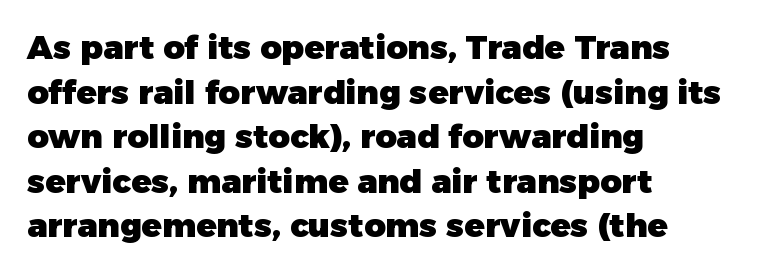
The image shows 33 px heavy sans-serif type, upright; set left-aligned, normal line spacing (1.35x), normal letter spacing, not underlined; low stroke contrast and a medium x-height.
